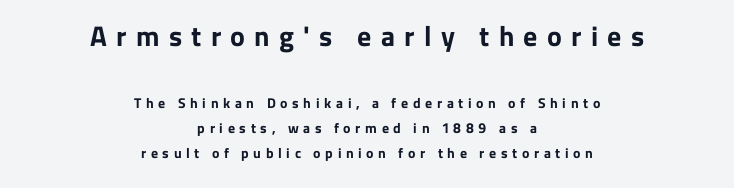
Q: Is the text bold? A: Yes.
Q: Is the text italic (slanted)? A: No, it is upright.
Q: Is the typeface a serif or a sans-serif typeface? A: Sans-serif.
Q: Is the text underlined? A: No.
Q: How is the paragraph aligned? A: Centered.
Q: Is the spacing between letters normal or unusually wide? A: Unusually wide.
Q: Which block of text is set in a larger size, the first (top) or the second (bottom)? A: The first (top) one.
Q: Width (condensed, normal, or wide)? A: Normal.
Q: Stroke contrast? A: Low.
Q: x-height? A: Medium.
Q: Monospaced? A: No.
